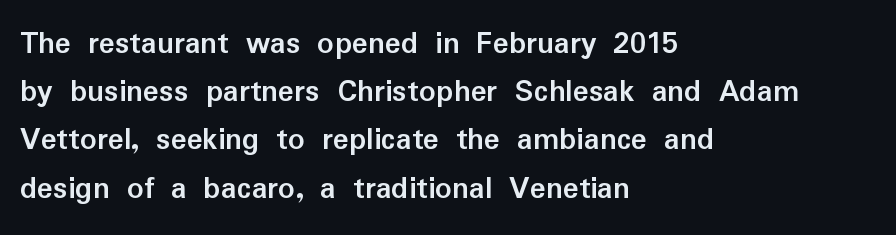
{"serif": "no", "italic": "no", "bold": "yes", "weight": "semibold", "width": "normal", "stroke_contrast": "low", "x_height": "medium", "monospaced": "no", "underline": "no", "align": "left", "line_spacing": "normal", "line_spacing_ratio": 1.46, "letter_spacing": "normal", "letter_spacing_em": 0.0, "glyph_px": 33}
